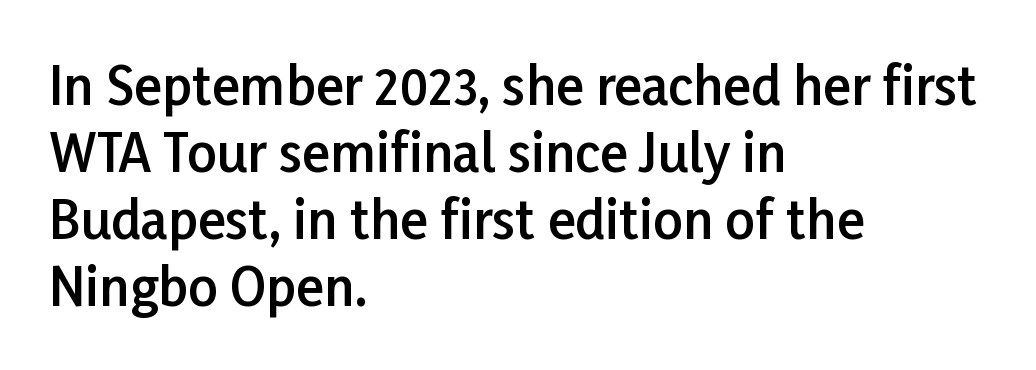
Q: Is the text bold? A: Semi-bold.
Q: Is the text italic (slanted)? A: No, it is upright.
Q: Is the typeface a serif or a sans-serif typeface? A: Sans-serif.
Q: Is the text underlined? A: No.
Q: How is the paragraph aligned? A: Left-aligned.
Q: Is the spacing between letters normal or unusually wide? A: Normal.
Q: Is the spacing between lines tight, normal or loose? A: Normal.
Q: Width (condensed, normal, or wide)? A: Normal.
Q: Stroke contrast? A: Low.
Q: x-height? A: Medium.
Q: Monospaced? A: No.
